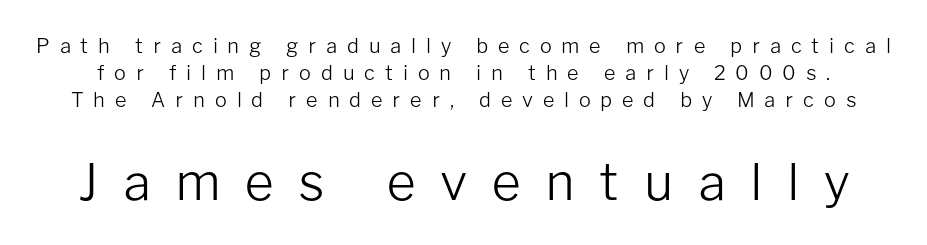
Q: Is the text bold? A: No.
Q: Is the text italic (slanted)? A: No, it is upright.
Q: Is the typeface a serif or a sans-serif typeface? A: Sans-serif.
Q: Is the text underlined? A: No.
Q: Is the spacing between letters normal or unusually wide? A: Unusually wide.
Q: Is the spacing between lines tight, normal or loose? A: Normal.
Q: Which block of text is set in a larger size, the first (top) or the second (bottom)? A: The second (bottom) one.
Q: Width (condensed, normal, or wide)? A: Normal.
Q: Stroke contrast? A: Low.
Q: x-height? A: Medium.
Q: Monospaced? A: No.
